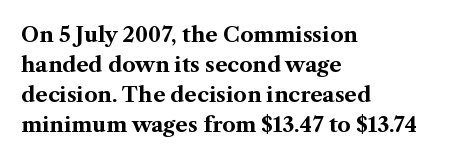
Q: Is the text bold? A: Yes.
Q: Is the text italic (slanted)? A: No, it is upright.
Q: Is the text underlined? A: No.
Q: How is the paragraph aligned? A: Left-aligned.
Q: Is the spacing between letters normal or unusually wide? A: Normal.
Q: Is the spacing between lines tight, normal or loose? A: Normal.
